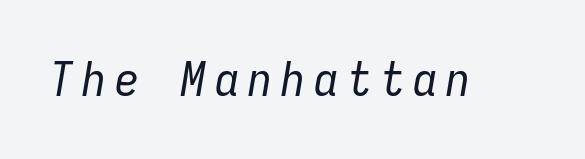
{"italic": "yes", "lean": "right", "slant_degrees": 9, "bold": "no", "weight": "regular", "width": "condensed", "stroke_contrast": "low", "x_height": "medium", "monospaced": "yes", "underline": "no", "glyph_px": 48}
